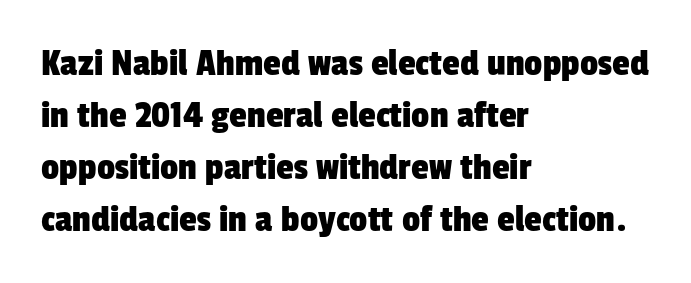
The image shows 40 px condensed sans-serif type; set left-aligned, normal line spacing (1.3x), normal letter spacing, not underlined; low stroke contrast and a medium x-height.
